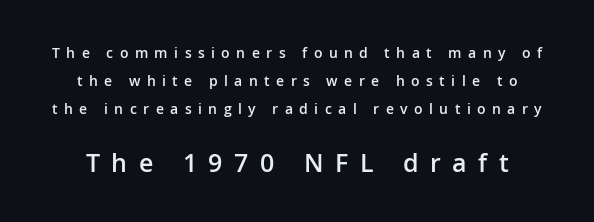
Q: Is the text bold? A: Semi-bold.
Q: Is the text italic (slanted)? A: No, it is upright.
Q: Is the text underlined? A: No.
Q: Is the spacing between letters normal or unusually wide? A: Unusually wide.
Q: Is the spacing between lines tight, normal or loose? A: Loose.
Q: Which block of text is set in a larger size, the first (top) or the second (bottom)? A: The second (bottom) one.
